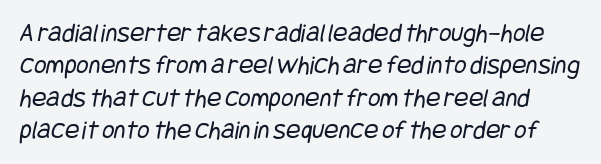
Just letters on the line, the space beneath them empty. Weight: regular or lighter. The letters sit at their default tracking, neither squeezed nor spread.
